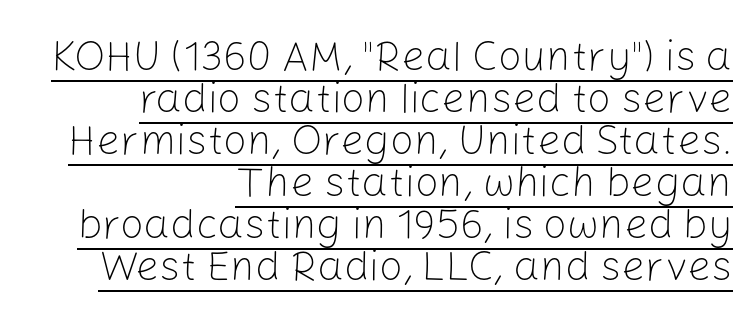
Does a line run under the words? Yes, clearly. Horizontal bands of white between lines are thin slivers. No chunkiness to these letters — they're not bold. The passage shown is typed in a proportional face where columns would drift. Is this a sans? Yes — the strokes have no serifs. The specimen reads as upright at a glance.
